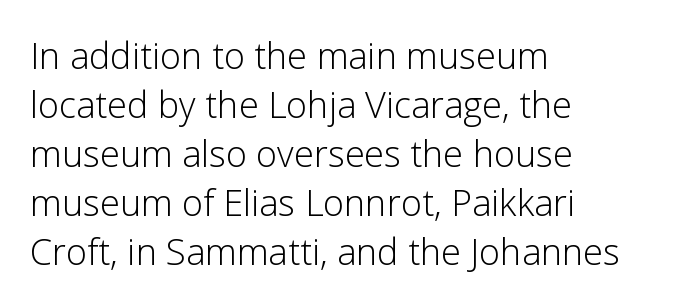
Q: Is the text bold? A: No.
Q: Is the text italic (slanted)? A: No, it is upright.
Q: Is the typeface a serif or a sans-serif typeface? A: Sans-serif.
Q: Is the text underlined? A: No.
Q: How is the paragraph aligned? A: Left-aligned.
Q: Is the spacing between letters normal or unusually wide? A: Normal.
Q: Is the spacing between lines tight, normal or loose? A: Normal.
Q: Width (condensed, normal, or wide)? A: Normal.
Q: Stroke contrast? A: Low.
Q: x-height? A: Medium.
Q: Monospaced? A: No.
